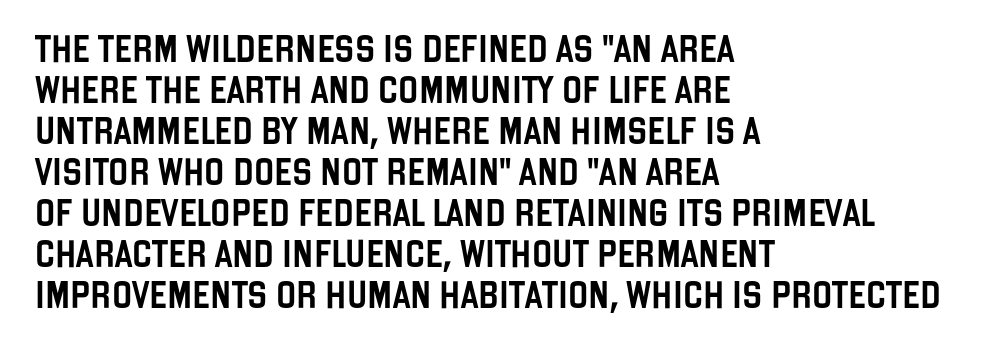
Q: Is the text italic (slanted)? A: No, it is upright.
Q: Is the text underlined? A: No.
Q: How is the paragraph aligned? A: Left-aligned.
Q: Is the spacing between letters normal or unusually wide? A: Normal.
Q: Is the spacing between lines tight, normal or loose? A: Normal.
